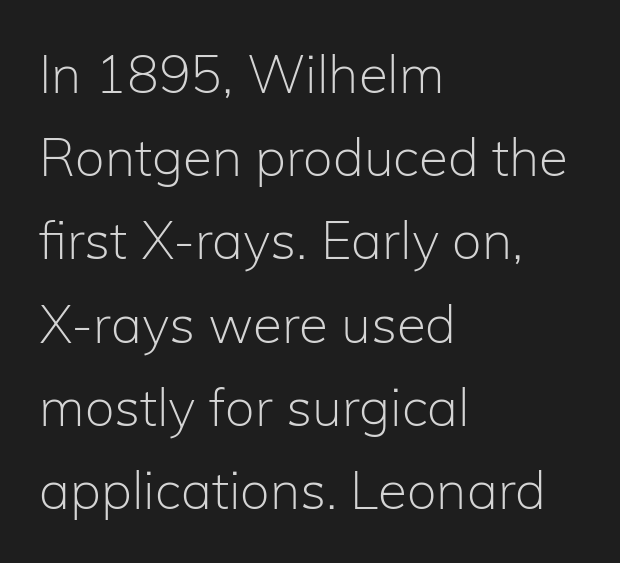
The face looks like a standard text weight, possibly lighter. Inter-character spacing is left at the font's built-in metrics. Is this a fixed-width face? No — the glyphs have proportional, varying widths. Horizontally, the lines are justified to the leading edge only. Upright lettering throughout. The characters display no serif detailing; their extremities are plain.
